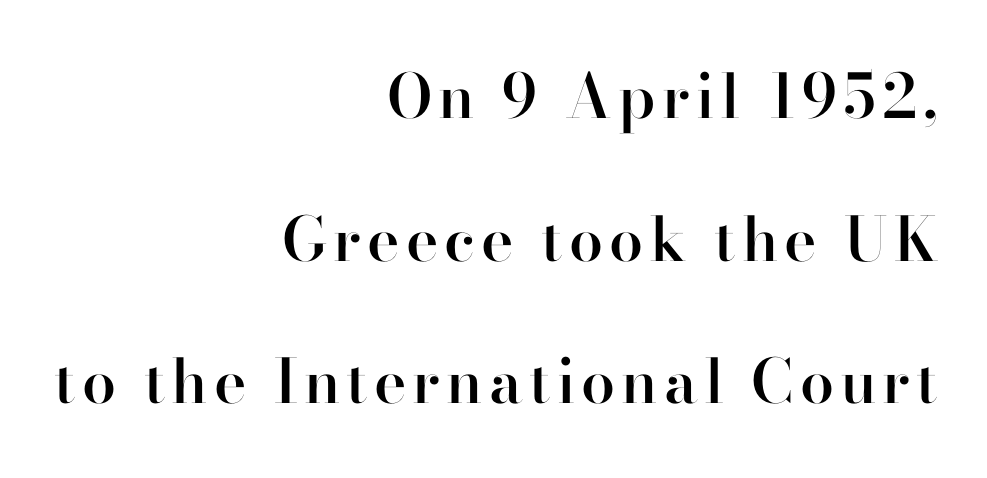
Vertically, the passage feels expansive, rows floating well apart. These lines were composed using upright roman letters. These lines are rendered in a variable-pitch font. The characters look somewhat weighty, a semibold short of true bold.
